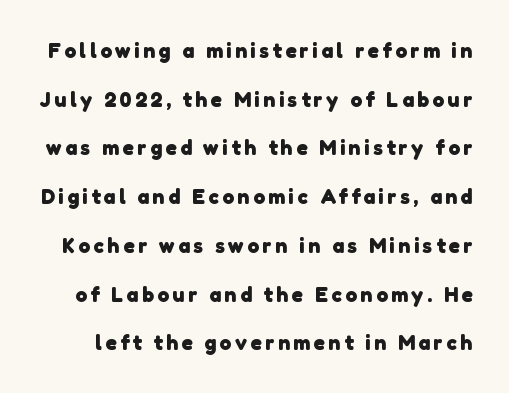
{"bold": "yes", "underline": "no", "line_spacing": "loose", "line_spacing_ratio": 2.32, "glyph_px": 21}
